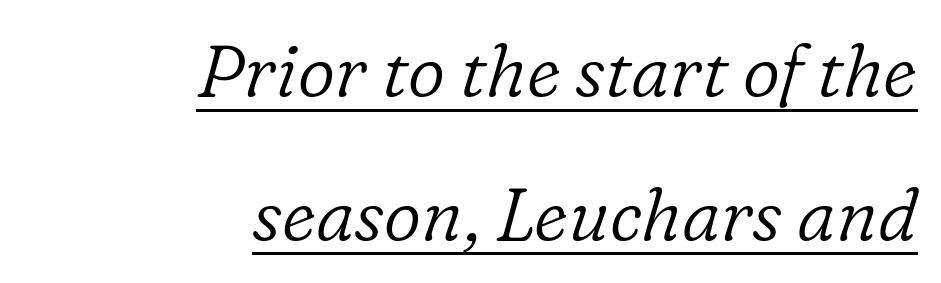
The image shows 73 px light serif type, italic (leaning right); set right-aligned, loose line spacing (1.97x), normal letter spacing, underlined; low stroke contrast and a medium x-height.
